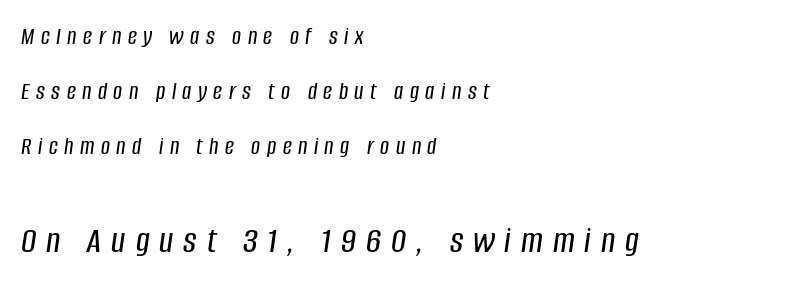
Q: Is the text italic (slanted)? A: Yes, it leans right by about 8 degrees.
Q: Is the text underlined? A: No.
Q: How is the paragraph aligned? A: Left-aligned.
Q: Is the spacing between letters normal or unusually wide? A: Unusually wide.
Q: Is the spacing between lines tight, normal or loose? A: Loose.
Q: Which block of text is set in a larger size, the first (top) or the second (bottom)? A: The second (bottom) one.
Q: Width (condensed, normal, or wide)? A: Condensed.
Q: Stroke contrast? A: Low.
Q: x-height? A: Large.
Q: Monospaced? A: No.
